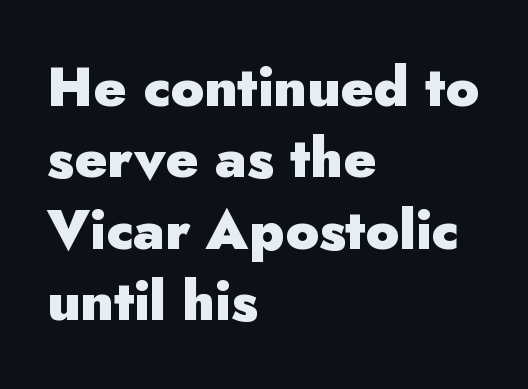
{"serif": "no", "italic": "no", "bold": "yes", "weight": "heavy", "width": "normal", "stroke_contrast": "low", "x_height": "small", "monospaced": "no", "underline": "no", "align": "left", "line_spacing": "normal", "line_spacing_ratio": 1.3, "letter_spacing": "normal", "letter_spacing_em": 0.0, "glyph_px": 55}
